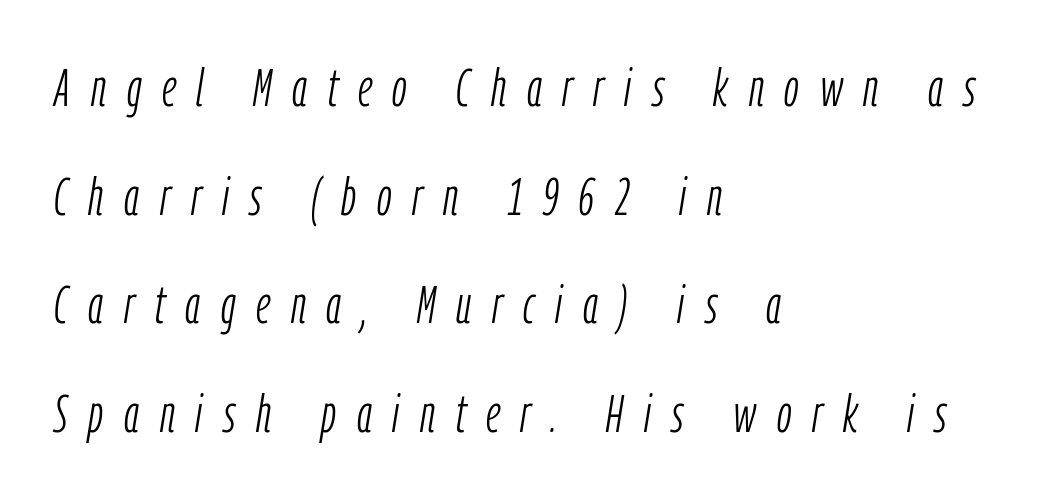
{"italic": "yes", "lean": "right", "slant_degrees": 9, "bold": "no", "weight": "light", "width": "condensed", "stroke_contrast": "low", "x_height": "medium", "monospaced": "no", "underline": "no", "align": "left", "line_spacing": "loose", "line_spacing_ratio": 2.05, "letter_spacing": "wide", "letter_spacing_em": 0.39, "glyph_px": 53}
